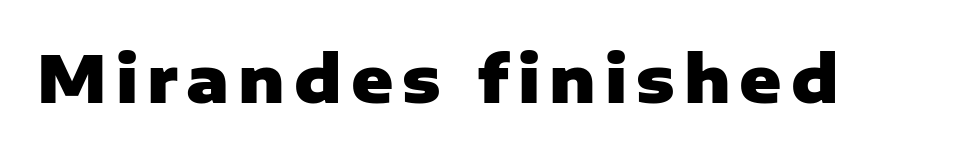
The image shows 64 px heavy sans-serif type, upright; set not underlined; low stroke contrast and a medium x-height.
